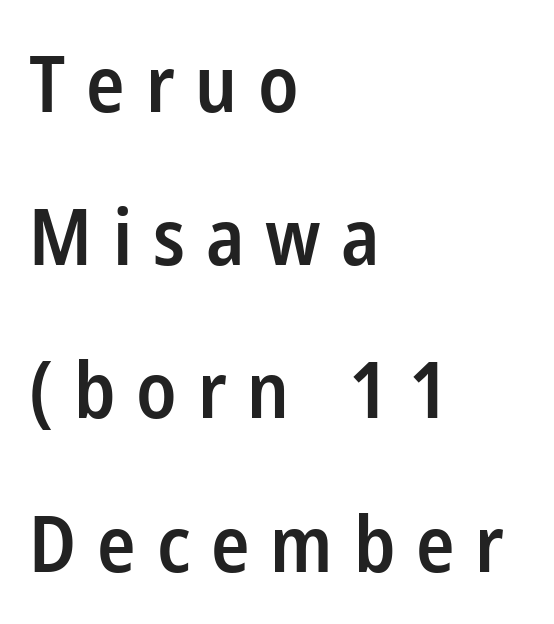
This is sans-serif lettering, the kind often seen on screens and signage. Here the designer chose a conventional face with non-uniform glyph widths. Each glyph is drawn with semibold strokes, heavier than normal yet not fully bold. The line-height multiplier appears high, well above default. Descenders are the only things crossing below the line.
